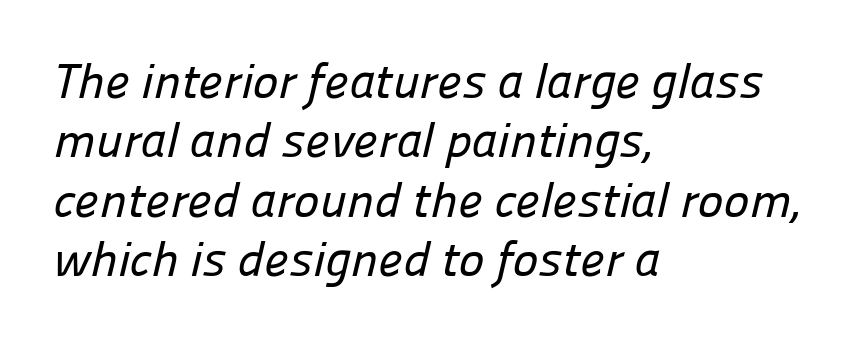
Q: Is the typeface a serif or a sans-serif typeface? A: Sans-serif.
Q: Is the text underlined? A: No.
Q: How is the paragraph aligned? A: Left-aligned.
Q: Is the spacing between letters normal or unusually wide? A: Normal.
Q: Width (condensed, normal, or wide)? A: Normal.
Q: Stroke contrast? A: Low.
Q: x-height? A: Medium.
Q: Monospaced? A: No.
